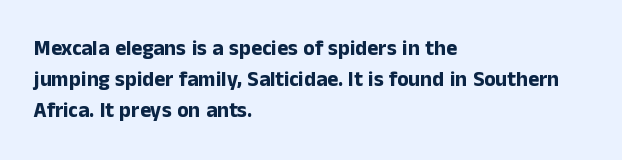
{"italic": "no", "bold": "yes", "underline": "no", "align": "left", "line_spacing": "normal", "line_spacing_ratio": 1.47, "letter_spacing": "normal", "letter_spacing_em": 0.0, "glyph_px": 21}
